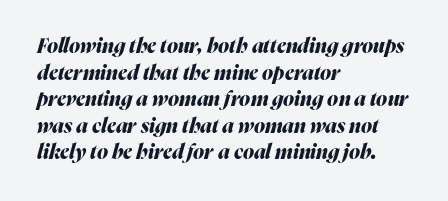
Q: Is the text bold? A: Yes.
Q: Is the text italic (slanted)? A: Yes, it leans right by about 16 degrees.
Q: Is the text underlined? A: No.
Q: How is the paragraph aligned? A: Left-aligned.
Q: Is the spacing between letters normal or unusually wide? A: Normal.
Q: Is the spacing between lines tight, normal or loose? A: Normal.
